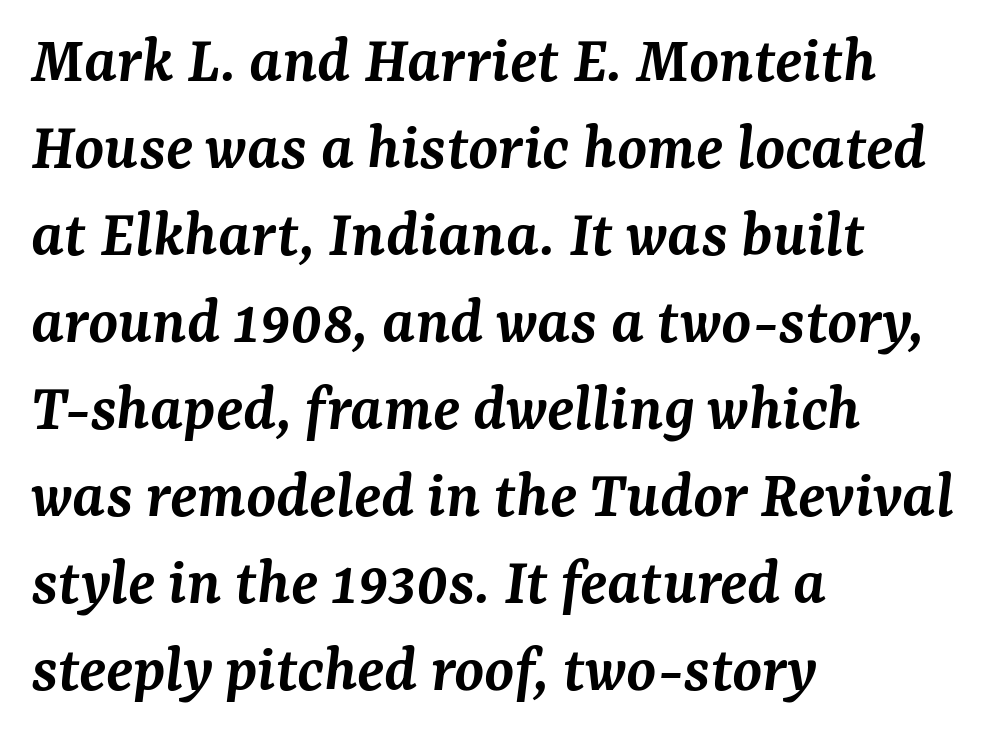
The image shows 68 px semibold serif type, italic (leaning right); set left-aligned, normal line spacing (1.28x), normal letter spacing, not underlined; medium stroke contrast and a medium x-height.
